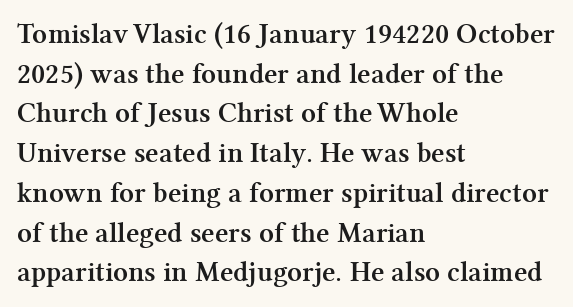
Q: Is the text bold? A: Yes.
Q: Is the text italic (slanted)? A: No, it is upright.
Q: Is the typeface a serif or a sans-serif typeface? A: Serif.
Q: Is the text underlined? A: No.
Q: How is the paragraph aligned? A: Left-aligned.
Q: Is the spacing between letters normal or unusually wide? A: Normal.
Q: Is the spacing between lines tight, normal or loose? A: Normal.
Q: Width (condensed, normal, or wide)? A: Normal.
Q: Stroke contrast? A: Medium.
Q: x-height? A: Medium.
Q: Monospaced? A: No.
